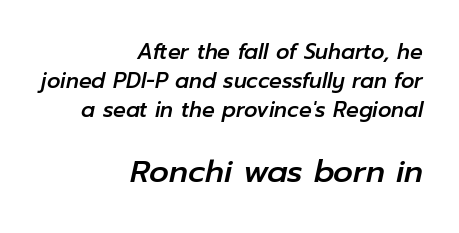
{"italic": "yes", "lean": "right", "slant_degrees": 12, "width": "normal", "stroke_contrast": "low", "x_height": "medium", "monospaced": "no", "underline": "no", "align": "right", "line_spacing": "normal", "line_spacing_ratio": 1.39, "letter_spacing": "normal", "letter_spacing_em": 0.0, "larger_block": "second", "size_ratio": 1.48, "glyph_px": 31}
